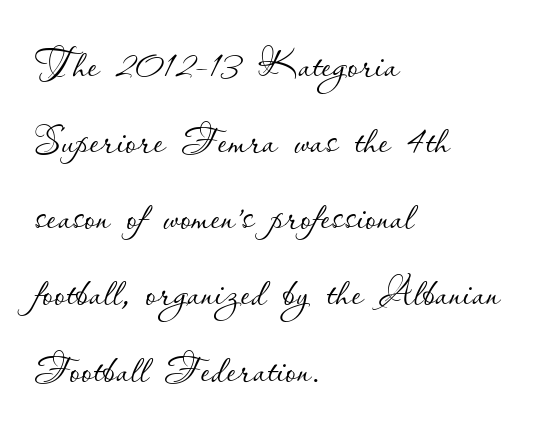
Q: Is the text bold? A: No.
Q: Is the text italic (slanted)? A: Yes.
Q: Is the text underlined? A: No.
Q: How is the paragraph aligned? A: Left-aligned.
Q: Is the spacing between letters normal or unusually wide? A: Normal.
Q: Is the spacing between lines tight, normal or loose? A: Normal.
Q: Width (condensed, normal, or wide)? A: Normal.
Q: Stroke contrast? A: Low.
Q: x-height? A: Small.
Q: Monospaced? A: No.
